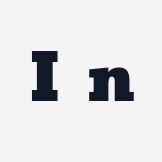
Between one letter and the next there's a generous, obvious gap. Quick note: underline off. The rendering uses natural spacing where letterforms have individual widths.
